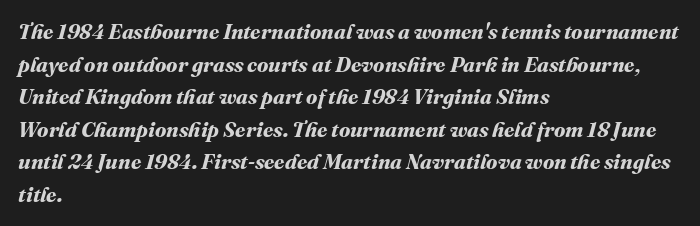
Q: Is the text bold? A: Yes.
Q: Is the text underlined? A: No.
Q: How is the paragraph aligned? A: Left-aligned.
Q: Is the spacing between letters normal or unusually wide? A: Normal.
Q: Is the spacing between lines tight, normal or loose? A: Normal.
